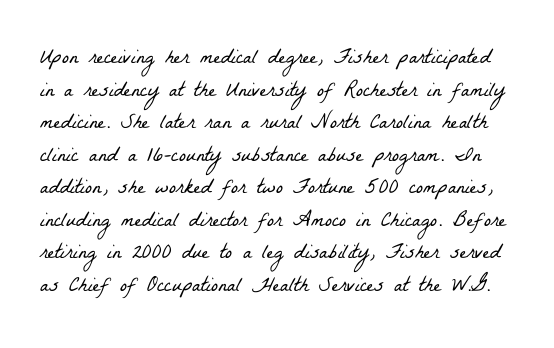
The image shows 21 px text type; set normal line spacing (1.55x), normal letter spacing, not underlined.
